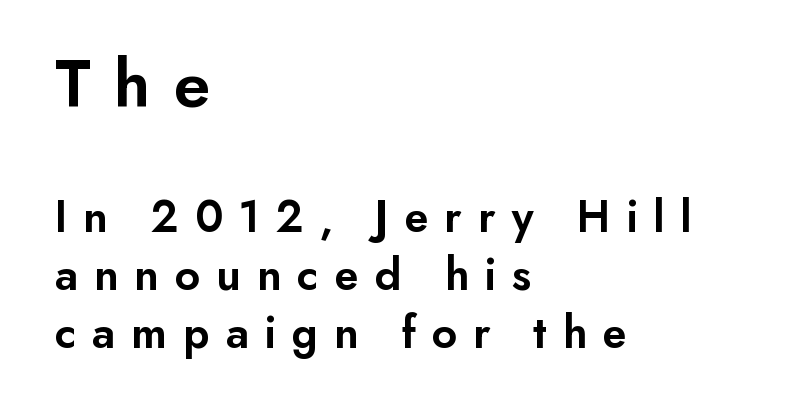
The image shows 70 px semibold sans-serif type, upright; set left-aligned, line spacing 1.24x, unusually wide letter spacing (+0.33 em), not underlined; the first (top) block is 1.49x larger; low stroke contrast and a small x-height.
